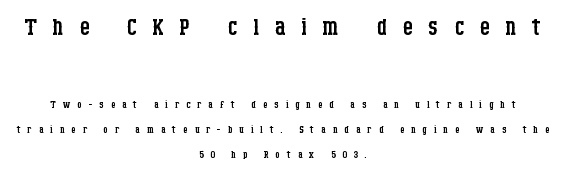
Q: Is the text bold? A: No.
Q: Is the text italic (slanted)? A: No, it is upright.
Q: Is the typeface a serif or a sans-serif typeface? A: Serif.
Q: Is the text underlined? A: No.
Q: How is the paragraph aligned? A: Centered.
Q: Is the spacing between letters normal or unusually wide? A: Unusually wide.
Q: Which block of text is set in a larger size, the first (top) or the second (bottom)? A: The first (top) one.
Q: Width (condensed, normal, or wide)? A: Condensed.
Q: Stroke contrast? A: Low.
Q: x-height? A: Large.
Q: Monospaced? A: No.
